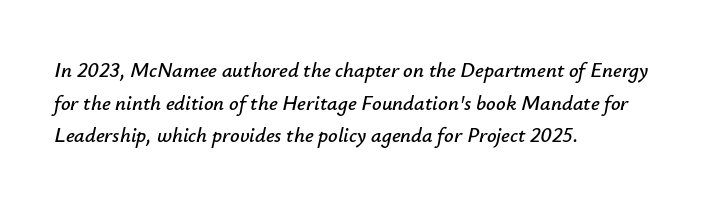
Q: Is the text italic (slanted)? A: Yes, it leans right by about 12 degrees.
Q: Is the text underlined? A: No.
Q: How is the paragraph aligned? A: Left-aligned.
Q: Is the spacing between letters normal or unusually wide? A: Normal.
Q: Is the spacing between lines tight, normal or loose? A: Normal.
